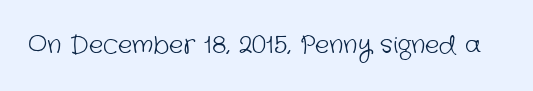
Q: Is the text bold? A: No.
Q: Is the text underlined? A: No.
Q: Is the spacing between letters normal or unusually wide? A: Normal.
